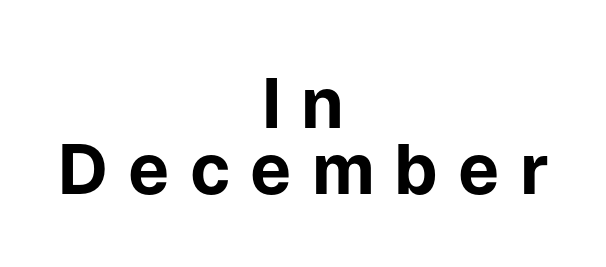
{"serif": "no", "italic": "no", "bold": "yes", "weight": "bold", "width": "normal", "stroke_contrast": "low", "x_height": "medium", "monospaced": "no", "underline": "no", "align": "center", "line_spacing": "tight", "line_spacing_ratio": 0.95, "letter_spacing": "wide", "letter_spacing_em": 0.29, "glyph_px": 69}
